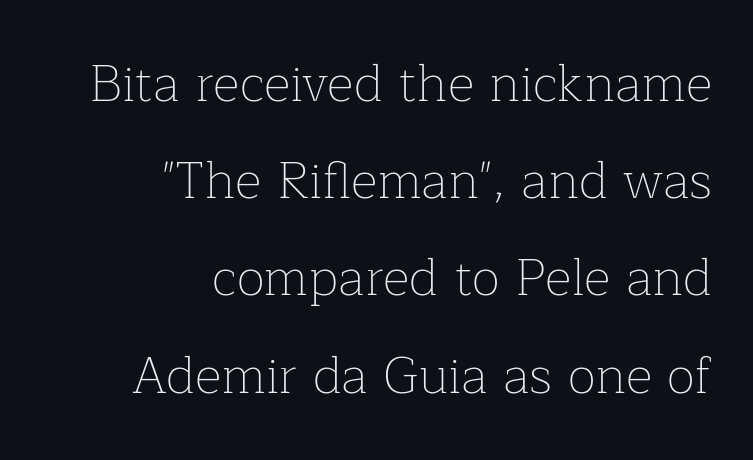
The image shows 52 px thin serif type, upright; set right-aligned, line spacing 1.87x, normal letter spacing, not underlined; low stroke contrast and a medium x-height.
